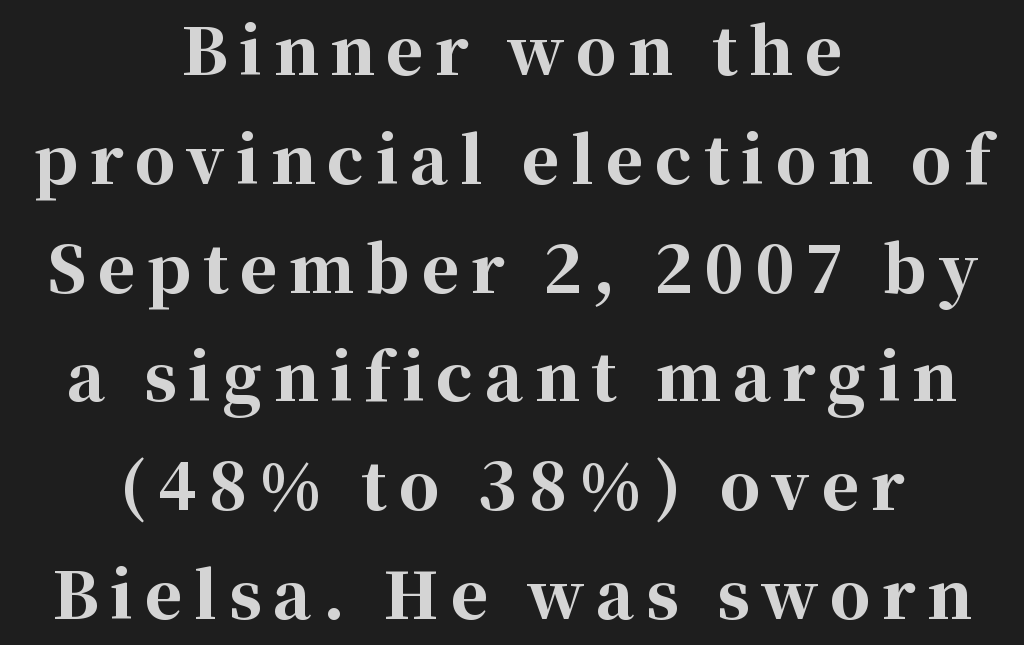
Both edges are ragged and mirror each other, which tells us the setting is centered. Successive baselines arrive at the customary interval. Are there feet on the stems? There are — it's a serif. Typographic density is high because the face is bold. The glyphs are unaccompanied by any horizontal stroke below them. The face used here is proportionally spaced, like ordinary book or web type.
